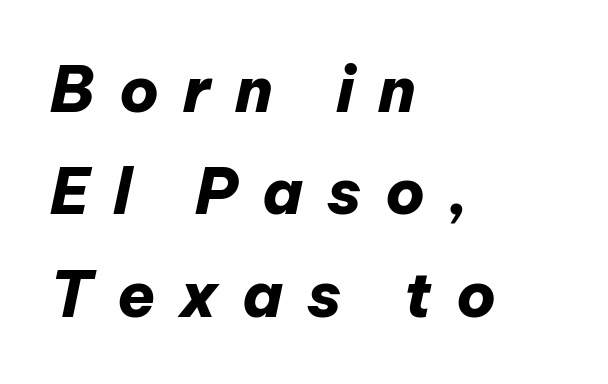
{"italic": "yes", "lean": "right", "slant_degrees": 12, "bold": "yes", "weight": "heavy", "width": "normal", "stroke_contrast": "low", "x_height": "medium", "monospaced": "no", "underline": "no", "align": "left", "line_spacing": "normal", "line_spacing_ratio": 1.65, "letter_spacing": "wide", "letter_spacing_em": 0.39, "glyph_px": 62}
